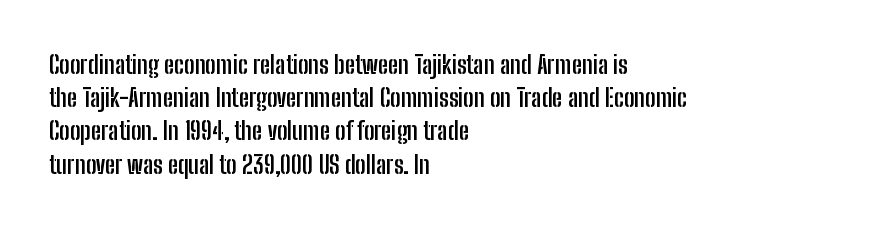
{"italic": "no", "bold": "yes", "underline": "no", "align": "left", "line_spacing": "normal", "line_spacing_ratio": 1.33, "letter_spacing": "normal", "letter_spacing_em": 0.0, "glyph_px": 25}
